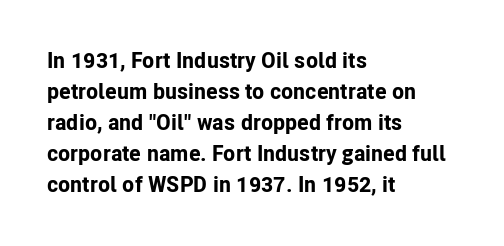
The image shows 22 px bold type, upright; set left-aligned, normal line spacing (1.41x), normal letter spacing, not underlined.
